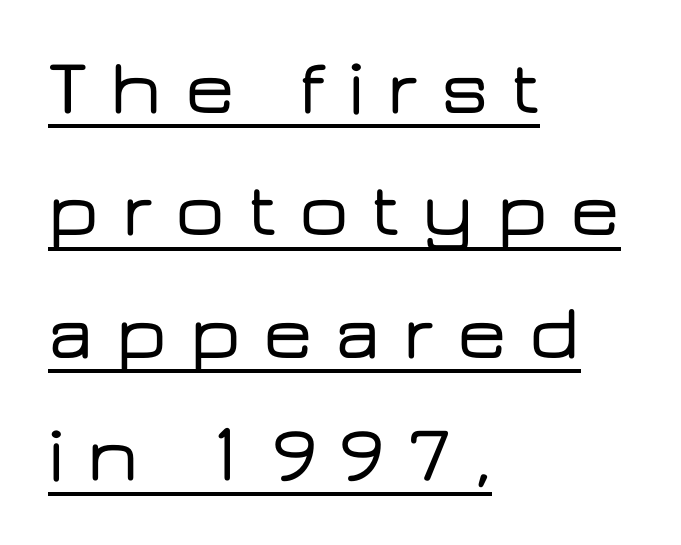
Q: Is the text italic (slanted)? A: No, it is upright.
Q: Is the typeface a serif or a sans-serif typeface? A: Sans-serif.
Q: Is the text underlined? A: Yes.
Q: How is the paragraph aligned? A: Left-aligned.
Q: Is the spacing between letters normal or unusually wide? A: Unusually wide.
Q: Is the spacing between lines tight, normal or loose? A: Normal.
Q: Width (condensed, normal, or wide)? A: Wide.
Q: Stroke contrast? A: Low.
Q: x-height? A: Medium.
Q: Monospaced? A: No.
